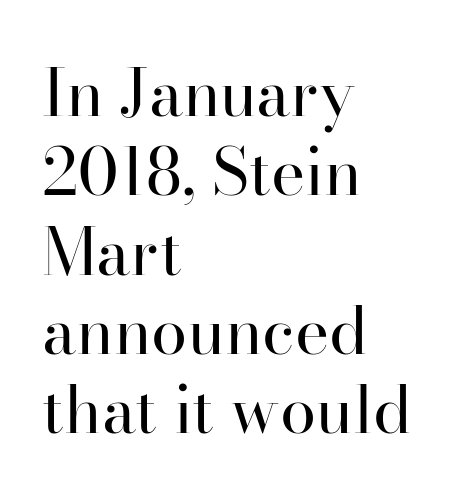
Q: Is the text bold? A: No.
Q: Is the text italic (slanted)? A: No, it is upright.
Q: Is the typeface a serif or a sans-serif typeface? A: Serif.
Q: Is the text underlined? A: No.
Q: How is the paragraph aligned? A: Left-aligned.
Q: Is the spacing between letters normal or unusually wide? A: Normal.
Q: Width (condensed, normal, or wide)? A: Normal.
Q: Stroke contrast? A: High.
Q: x-height? A: Small.
Q: Monospaced? A: No.
